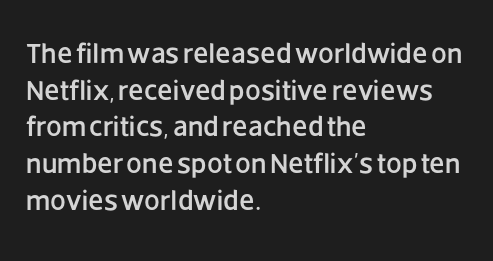
The image shows 28 px sans-serif type, upright; set left-aligned, normal line spacing (1.31x), normal letter spacing, not underlined; low stroke contrast and a large x-height.
